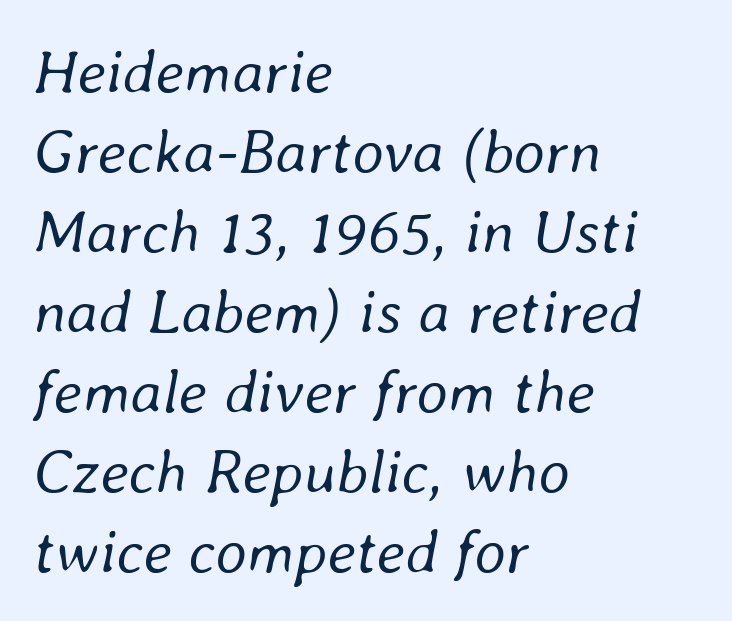
The image shows 62 px regular-weight type, italic (leaning right); set left-aligned, normal line spacing (1.29x), normal letter spacing, not underlined; low stroke contrast and a medium x-height.
